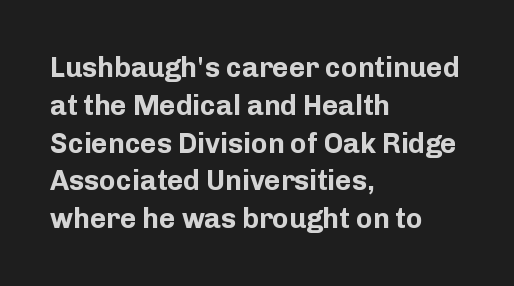
Line beginnings align vertically; line endings do not. You'd pick this weight for a headline — it's a proper bold. There is no visible air inserted between adjacent glyphs. Each row of text sits above clean, open space. The glyphs in this specimen are sans serif.
